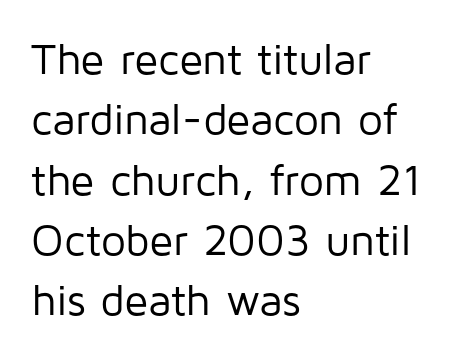
{"serif": "no", "italic": "no", "bold": "no", "weight": "regular", "width": "normal", "stroke_contrast": "low", "x_height": "medium", "monospaced": "no", "underline": "no", "align": "left", "line_spacing": "normal", "line_spacing_ratio": 1.37, "letter_spacing": "normal", "letter_spacing_em": 0.0, "glyph_px": 44}
